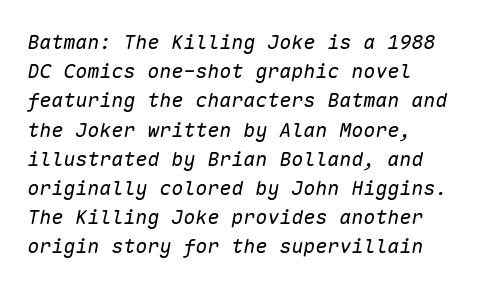
{"italic": "yes", "lean": "right", "slant_degrees": 10, "bold": "no", "underline": "no", "line_spacing": "normal", "line_spacing_ratio": 1.46, "letter_spacing": "normal", "letter_spacing_em": 0.0, "glyph_px": 20}
